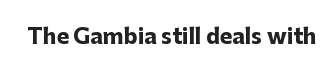
{"italic": "no", "bold": "yes", "underline": "no", "letter_spacing": "normal", "letter_spacing_em": 0.0, "glyph_px": 21}
